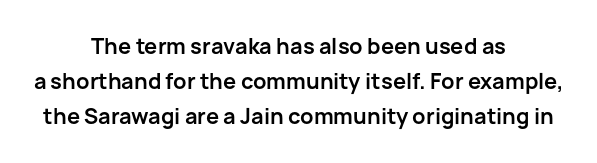
Q: Is the text bold? A: Yes.
Q: Is the text italic (slanted)? A: No, it is upright.
Q: Is the text underlined? A: No.
Q: How is the paragraph aligned? A: Centered.
Q: Is the spacing between letters normal or unusually wide? A: Normal.
Q: Is the spacing between lines tight, normal or loose? A: Normal.
